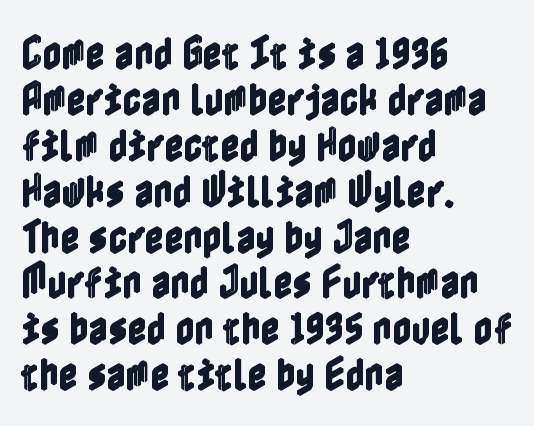
{"italic": "no", "width": "condensed", "x_height": "medium", "underline": "no", "align": "left", "line_spacing_ratio": 1.24, "letter_spacing": "normal", "letter_spacing_em": 0.0, "glyph_px": 37}
